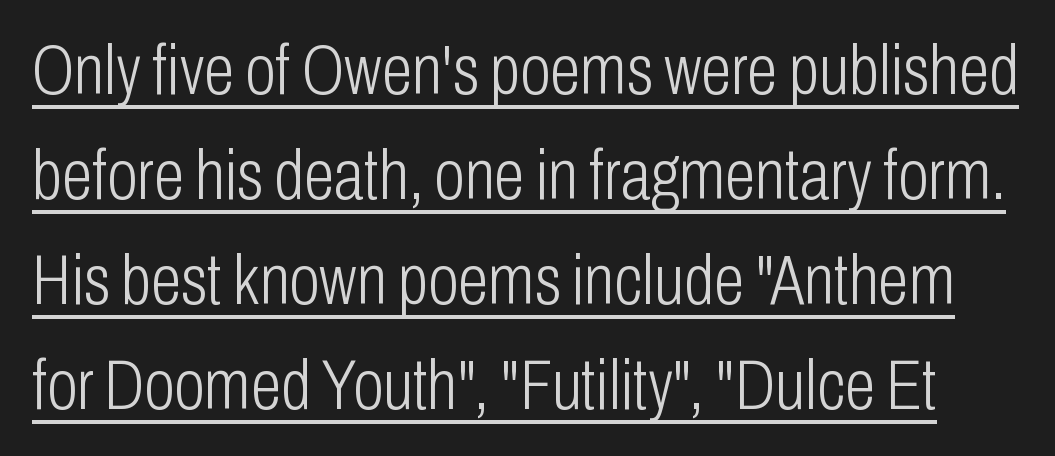
This is roman type, the default non-slanted kind. The passage shown is typeset with a sans-serif family. Here the glyphs are tracked normally, forming tight word shapes. Notice how descenders clear the ascenders below comfortably — that's standard leading.
